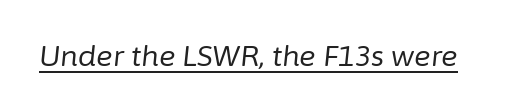
Spacing verdict: proportional, widths tailored to each character. Honestly, the underline is the first thing you notice here. Quick note: italic. This rendering leaves character spacing at its baseline value.
